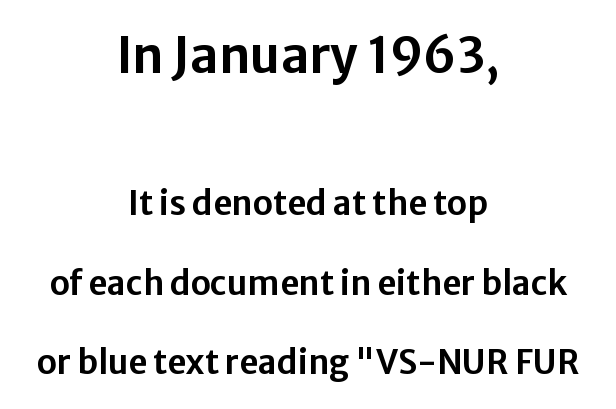
{"serif": "no", "italic": "no", "width": "normal", "stroke_contrast": "low", "x_height": "medium", "monospaced": "no", "underline": "no", "align": "center", "line_spacing": "loose", "line_spacing_ratio": 2.42, "letter_spacing": "normal", "letter_spacing_em": 0.0, "larger_block": "first", "size_ratio": 1.48, "glyph_px": 49}
